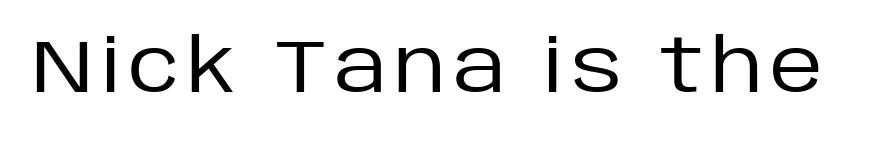
The image shows 74 px regular-weight sans-serif type, upright; set not underlined; low stroke contrast and a large x-height.
